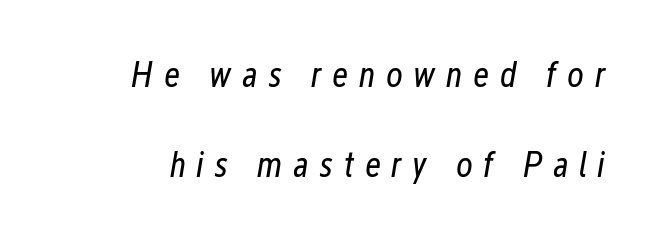
The image shows 36 px regular-weight, condensed type, italic (leaning right); set loose line spacing (2.5x), unusually wide letter spacing (+0.29 em), not underlined; low stroke contrast and a medium x-height.
